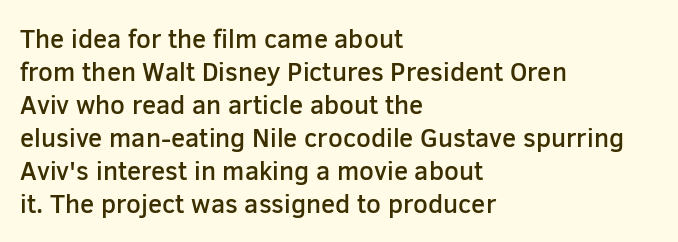
The space beneath each line is pristine and unruled. Notice how the stems are strictly vertical — no italics here. Weight: semibold (demi). Is the letter spacing exaggerated? No — it looks like the ordinary default. The line-height multiplier appears to be the usual default. Short and long lines alike share a common starting point at left.
